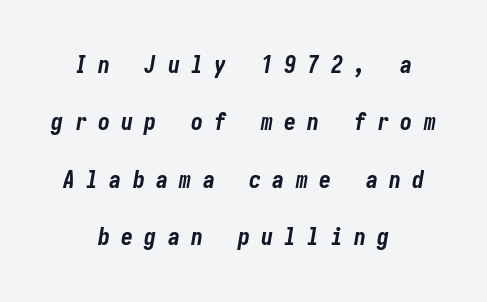
{"italic": "yes", "lean": "right", "slant_degrees": 10, "bold": "yes", "underline": "no", "align": "center", "line_spacing": "loose", "line_spacing_ratio": 2.39, "letter_spacing": "wide", "letter_spacing_em": 0.47, "glyph_px": 24}
